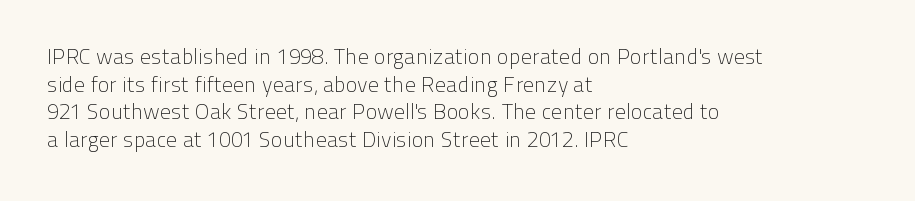
The typeface has the unassuming heft of standard copy or less. Vertical strokes here are truly vertical. A clean baseline with only descenders dipping below it. Default kerning and tracking; the words read as compact shapes.
